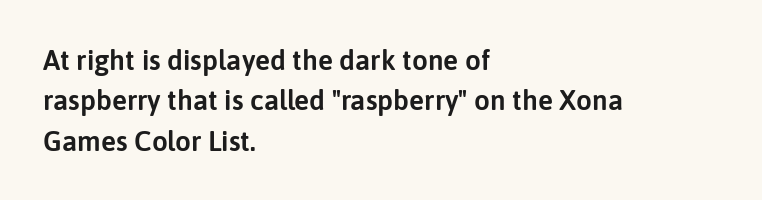
Characters remain perfectly vertical along every line. Varying glyph widths throughout — classic text-font behaviour. The face used here is a sans, in the tradition of grotesques and geometrics. Which margin do the lines hug? The left one — the right edge is uneven. Whoever set this chose a conventional vertical rhythm.
